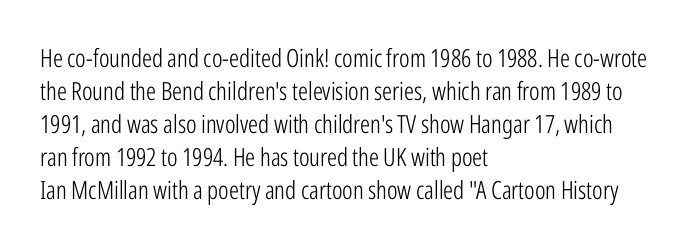
The image shows 25 px text type, upright; set left-aligned, normal line spacing (1.32x), normal letter spacing, not underlined.
